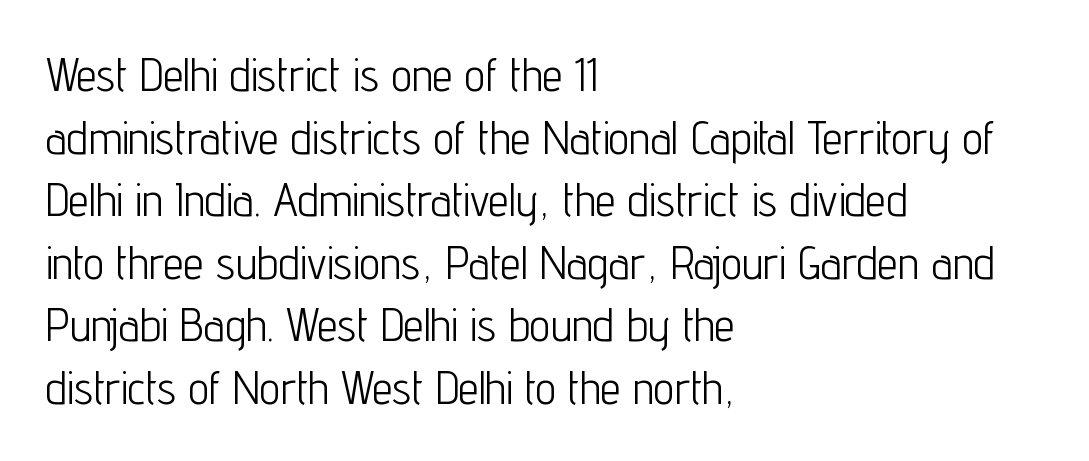
Q: Is the text bold? A: No.
Q: Is the text italic (slanted)? A: No, it is upright.
Q: Is the typeface a serif or a sans-serif typeface? A: Sans-serif.
Q: Is the text underlined? A: No.
Q: How is the paragraph aligned? A: Left-aligned.
Q: Is the spacing between letters normal or unusually wide? A: Normal.
Q: Is the spacing between lines tight, normal or loose? A: Normal.
Q: Width (condensed, normal, or wide)? A: Condensed.
Q: Stroke contrast? A: Low.
Q: x-height? A: Medium.
Q: Monospaced? A: No.
